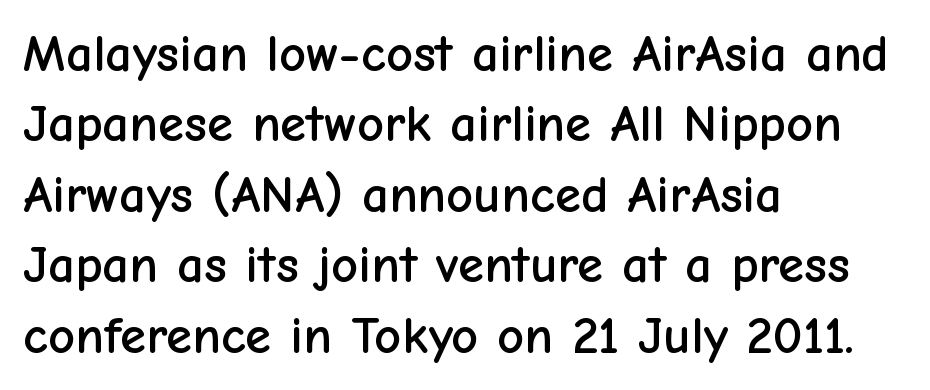
Q: Is the text italic (slanted)? A: No, it is upright.
Q: Is the typeface a serif or a sans-serif typeface? A: Sans-serif.
Q: Is the text underlined? A: No.
Q: How is the paragraph aligned? A: Left-aligned.
Q: Is the spacing between letters normal or unusually wide? A: Normal.
Q: Is the spacing between lines tight, normal or loose? A: Normal.
Q: Width (condensed, normal, or wide)? A: Normal.
Q: Stroke contrast? A: Low.
Q: x-height? A: Medium.
Q: Monospaced? A: No.
